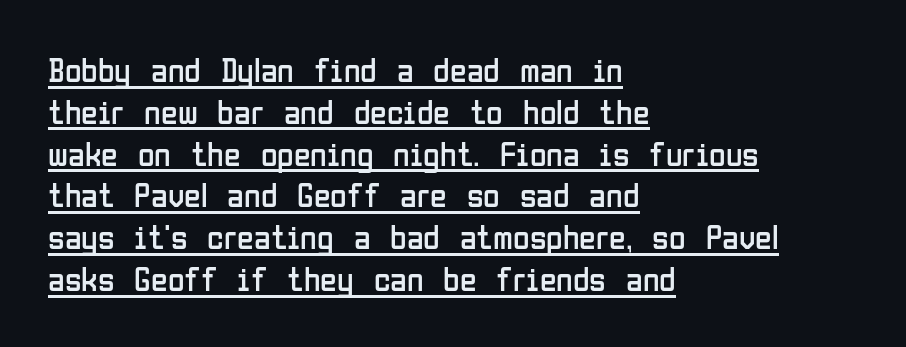
The image shows 34 px regular-weight, condensed sans-serif type, upright; set left-aligned, line spacing 1.23x, normal letter spacing, underlined; low stroke contrast and a medium x-height.
